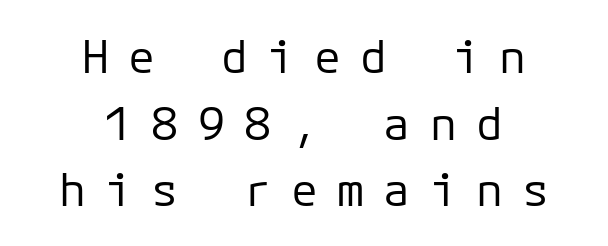
The image shows 45 px regular-weight sans-serif type, upright, monospaced; set centered, normal line spacing (1.48x), unusually wide letter spacing (+0.43 em), not underlined; low stroke contrast and a medium x-height.
